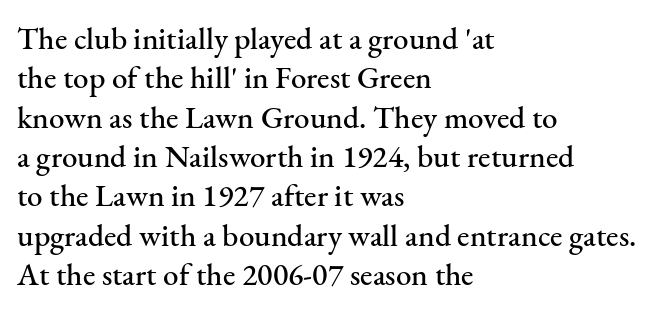
{"serif": "yes", "italic": "no", "width": "normal", "stroke_contrast": "medium", "x_height": "small", "monospaced": "no", "underline": "no", "align": "left", "line_spacing": "normal", "line_spacing_ratio": 1.27, "letter_spacing": "normal", "letter_spacing_em": 0.0, "glyph_px": 31}
